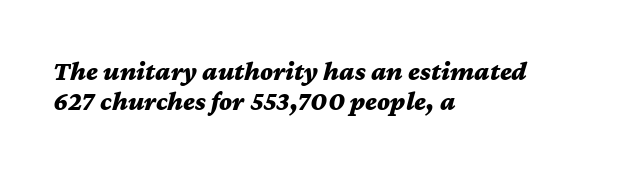
Layout note: lines flush left. Compared with ordinary roman type, these characters are visibly tilted. Heavy-handed strokes throughout: this text is bold. Words appear dense and cohesive because spacing is normal. Check under the words: just untouched page.
